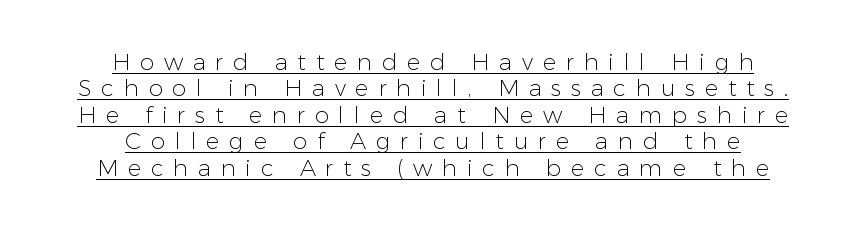
{"italic": "no", "bold": "no", "underline": "yes", "align": "center", "line_spacing": "tight", "line_spacing_ratio": 1.15, "letter_spacing": "wide", "letter_spacing_em": 0.42, "glyph_px": 23}
